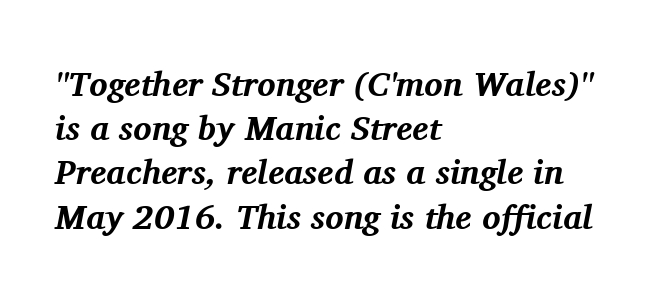
Q: Is the text bold? A: Yes.
Q: Is the text italic (slanted)? A: Yes, it leans right by about 11 degrees.
Q: Is the typeface a serif or a sans-serif typeface? A: Serif.
Q: Is the text underlined? A: No.
Q: How is the paragraph aligned? A: Left-aligned.
Q: Is the spacing between letters normal or unusually wide? A: Normal.
Q: Is the spacing between lines tight, normal or loose? A: Normal.
Q: Width (condensed, normal, or wide)? A: Normal.
Q: Stroke contrast? A: Medium.
Q: x-height? A: Medium.
Q: Monospaced? A: No.
